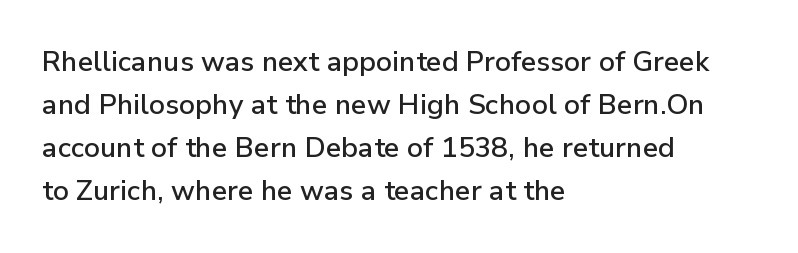
The image shows 28 px sans-serif type, upright; set left-aligned, normal line spacing (1.54x), normal letter spacing, not underlined; low stroke contrast and a medium x-height.
